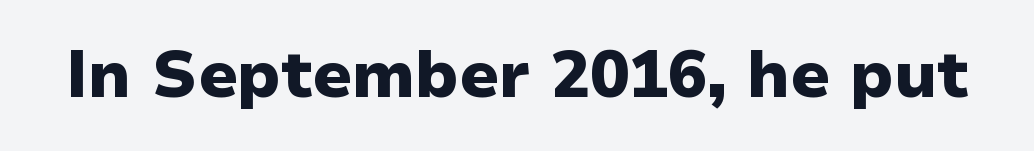
The image shows 65 px heavy sans-serif type, upright; set normal letter spacing, not underlined; low stroke contrast and a medium x-height.
